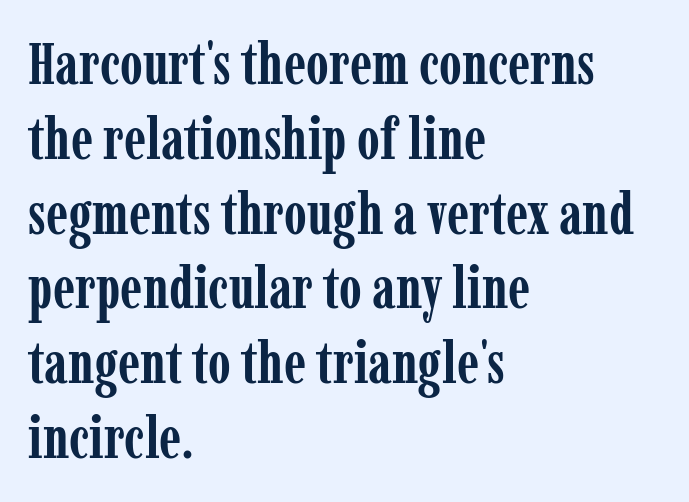
Q: Is the text bold? A: Yes.
Q: Is the text italic (slanted)? A: No, it is upright.
Q: Is the typeface a serif or a sans-serif typeface? A: Serif.
Q: Is the text underlined? A: No.
Q: How is the paragraph aligned? A: Left-aligned.
Q: Is the spacing between letters normal or unusually wide? A: Normal.
Q: Is the spacing between lines tight, normal or loose? A: Normal.
Q: Width (condensed, normal, or wide)? A: Condensed.
Q: Stroke contrast? A: Low.
Q: x-height? A: Medium.
Q: Monospaced? A: No.
